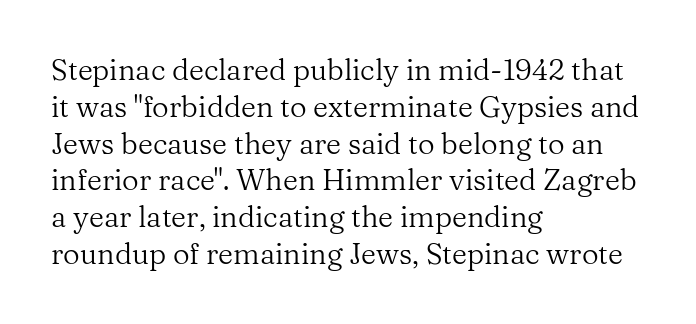
Look at the tracking — it's just the regular setting, nothing added. Is there much room between lines? A standard amount, neither cramped nor airy. A student would call this left alignment; a typographer would say flush left, rag right. Honestly, there is no underline to notice here at all. Italic? Not at all — the glyphs are vertical.
